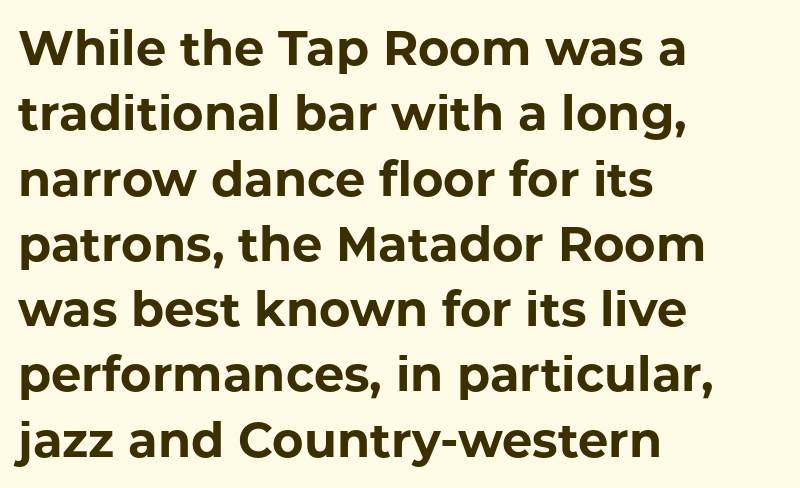
{"serif": "no", "italic": "no", "bold": "yes", "weight": "bold", "width": "normal", "stroke_contrast": "low", "x_height": "medium", "monospaced": "no", "underline": "no", "align": "left", "line_spacing": "normal", "line_spacing_ratio": 1.36, "letter_spacing": "normal", "letter_spacing_em": 0.0, "glyph_px": 48}
